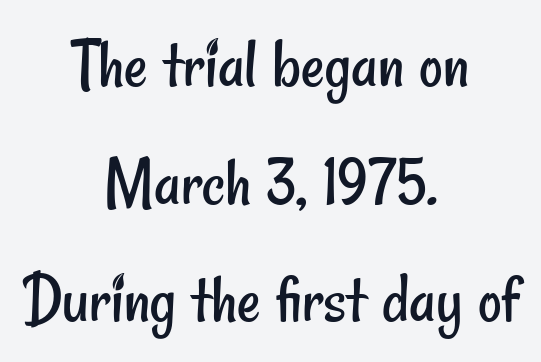
{"serif": "no", "bold": "no", "weight": "regular", "width": "condensed", "stroke_contrast": "low", "x_height": "small", "monospaced": "no", "underline": "no", "align": "center", "line_spacing": "normal", "line_spacing_ratio": 1.61, "letter_spacing": "normal", "letter_spacing_em": 0.0, "glyph_px": 73}
